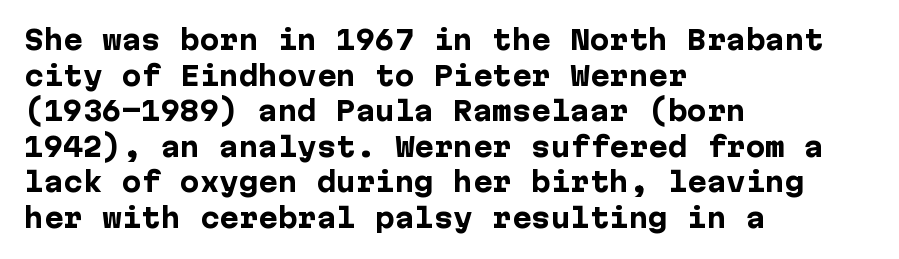
The image shows 26 px bold type, upright; set left-aligned, normal line spacing (1.37x), normal letter spacing, not underlined.
